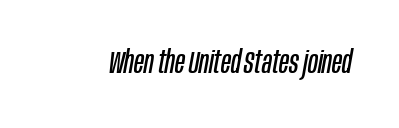
{"italic": "yes", "lean": "right", "slant_degrees": 10, "bold": "no", "weight": "regular", "width": "condensed", "stroke_contrast": "low", "x_height": "large", "monospaced": "no", "underline": "no", "letter_spacing": "normal", "letter_spacing_em": 0.0, "glyph_px": 32}
